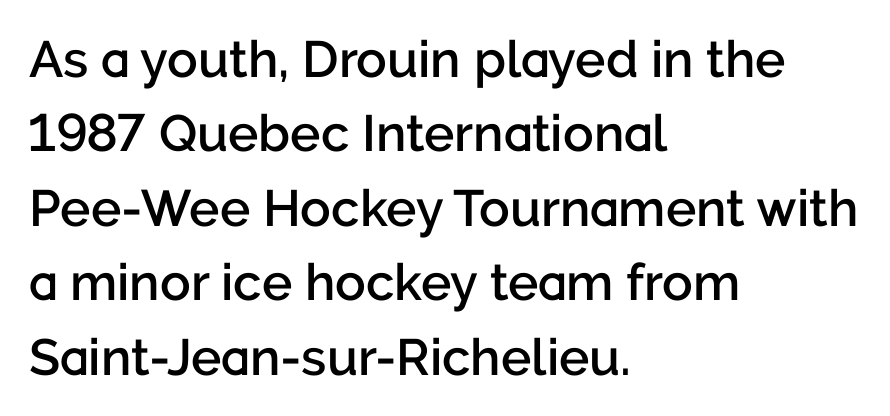
{"serif": "no", "italic": "no", "bold": "semi", "weight": "semibold", "width": "normal", "stroke_contrast": "low", "x_height": "medium", "monospaced": "no", "underline": "no", "align": "left", "line_spacing": "normal", "line_spacing_ratio": 1.46, "letter_spacing": "normal", "letter_spacing_em": 0.0, "glyph_px": 51}
